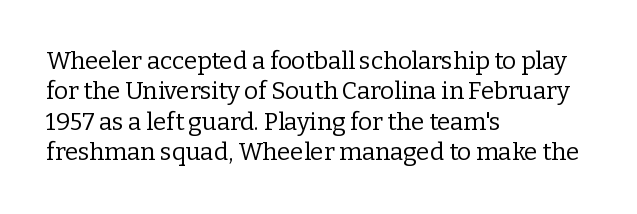
The type sits square on the baseline with zero lean. Only glyphs here, with clear space below each row. This sample is left-justified, so line endings fall wherever the words run out. Nothing unusual about the tracking: characters are spaced as the font intends. No extra ink here — the face is not bold.
